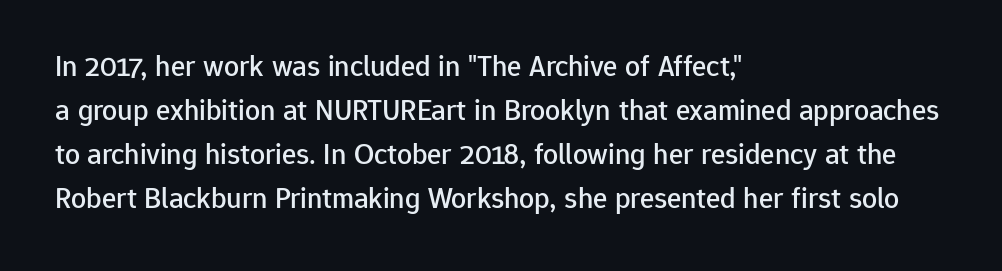
Q: Is the text italic (slanted)? A: No, it is upright.
Q: Is the typeface a serif or a sans-serif typeface? A: Sans-serif.
Q: Is the text underlined? A: No.
Q: How is the paragraph aligned? A: Left-aligned.
Q: Is the spacing between letters normal or unusually wide? A: Normal.
Q: Is the spacing between lines tight, normal or loose? A: Normal.
Q: Width (condensed, normal, or wide)? A: Normal.
Q: Stroke contrast? A: Low.
Q: x-height? A: Medium.
Q: Monospaced? A: No.
